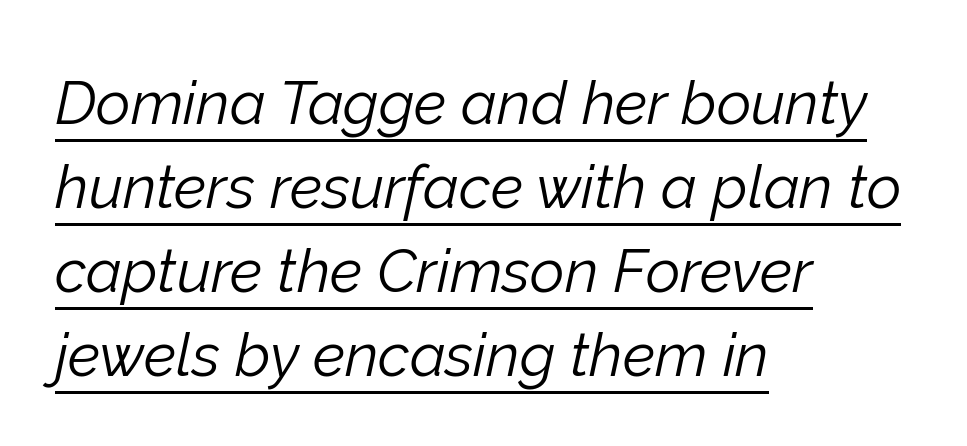
Q: Is the text bold? A: No.
Q: Is the text italic (slanted)? A: Yes, it leans right by about 12 degrees.
Q: Is the text underlined? A: Yes.
Q: How is the paragraph aligned? A: Left-aligned.
Q: Is the spacing between letters normal or unusually wide? A: Normal.
Q: Is the spacing between lines tight, normal or loose? A: Normal.
Q: Width (condensed, normal, or wide)? A: Normal.
Q: Stroke contrast? A: Low.
Q: x-height? A: Medium.
Q: Monospaced? A: No.
